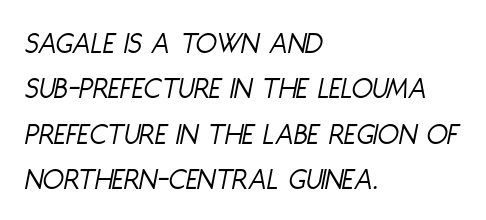
Proportional: the letters do not fall into vertical columns. Each line starts at the same left margin while the right side varies. Does the leading feel generous? No, just average. Nobody drew a line under any word here. The glyphs look as if they've been sheared to an angle.
